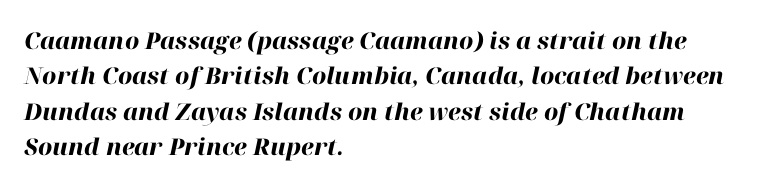
Typeset ragged right — the left edge is the straight one. Letter spacing: default. A clean baseline with only descenders dipping below it. Pretty heavy lettering here — definitely bold.
